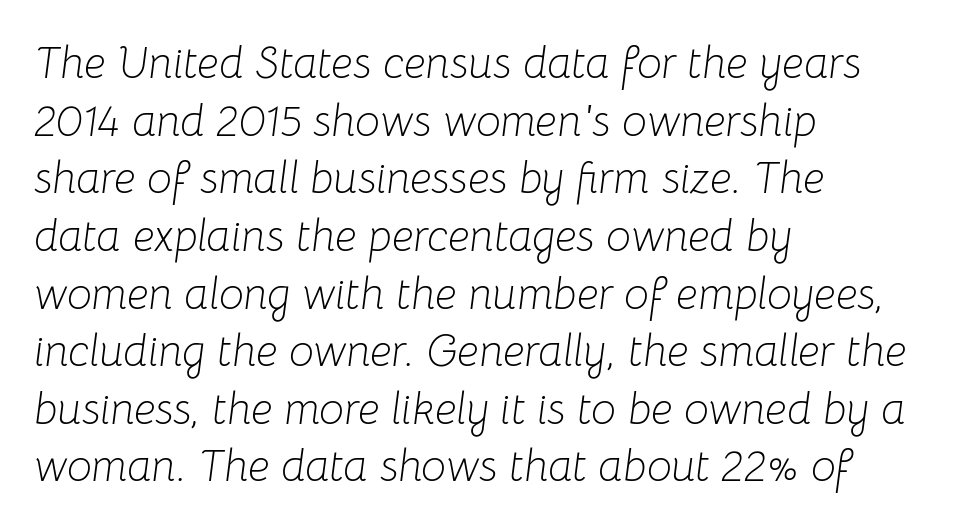
Regarding leading, the lines here are spaced in the standard way. The passage is arranged the way most books set body copy — flush left. Plain, unruled lines of type. Spacing verdict: proportional, widths tailored to each character.
